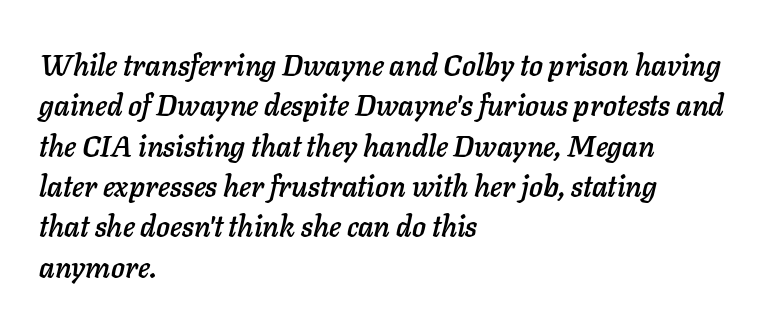
This block has exactly the height ordinary leading produces. The specimen omits any rule beneath the text block's lines. Proportional: the letters do not fall into vertical columns. This rendering uses left alignment, leaving the right contour irregular. Characters are canted at an angle relative to the baseline's perpendicular. The type is set solid horizontally, with unmodified tracking.
